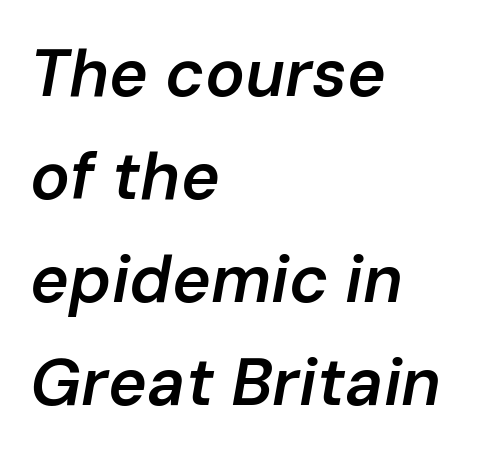
The strip under each line holds only bare page. The text block is weighted toward the left margin, trailing off unevenly rightward. Weight check: semibold — heavier than regular, not quite bold. Designer's note — italics engaged. Short note: letters normally spaced. A typesetter would call this proportional, since set widths differ per character.
